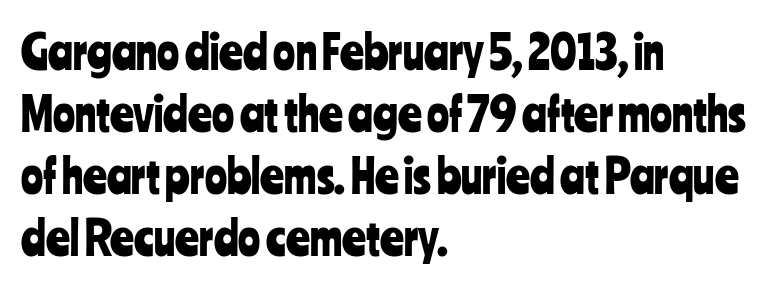
The image shows 46 px condensed sans-serif type, upright; set left-aligned, normal line spacing (1.35x), normal letter spacing, not underlined; low stroke contrast and a medium x-height.
